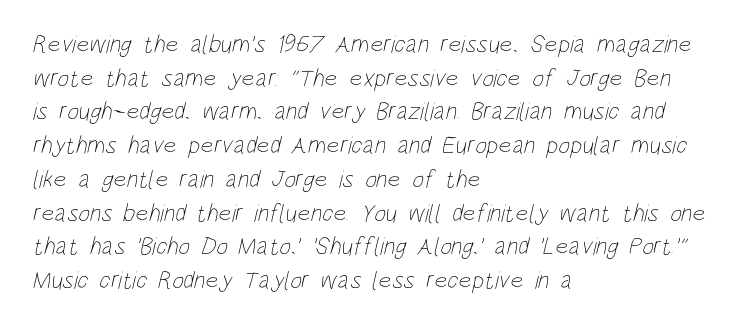
Q: Is the text bold? A: No.
Q: Is the text underlined? A: No.
Q: How is the paragraph aligned? A: Left-aligned.
Q: Is the spacing between letters normal or unusually wide? A: Normal.
Q: Is the spacing between lines tight, normal or loose? A: Normal.
